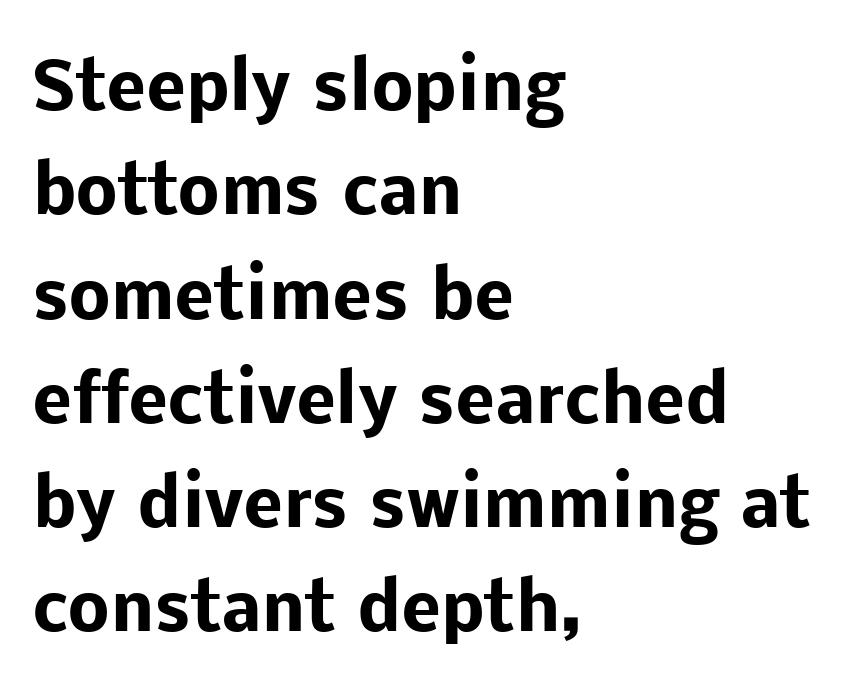
Q: Is the text bold? A: Yes.
Q: Is the text italic (slanted)? A: No, it is upright.
Q: Is the typeface a serif or a sans-serif typeface? A: Sans-serif.
Q: Is the text underlined? A: No.
Q: How is the paragraph aligned? A: Left-aligned.
Q: Is the spacing between letters normal or unusually wide? A: Normal.
Q: Is the spacing between lines tight, normal or loose? A: Normal.
Q: Width (condensed, normal, or wide)? A: Normal.
Q: Stroke contrast? A: Low.
Q: x-height? A: Medium.
Q: Monospaced? A: No.
